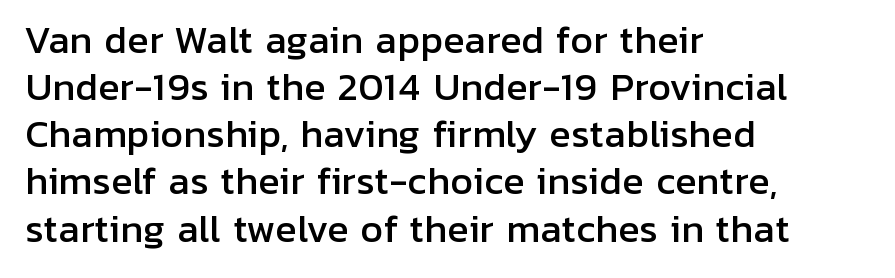
{"serif": "no", "italic": "no", "width": "normal", "stroke_contrast": "low", "x_height": "medium", "monospaced": "no", "underline": "no", "align": "left", "line_spacing": "normal", "line_spacing_ratio": 1.31, "letter_spacing": "normal", "letter_spacing_em": 0.0, "glyph_px": 36}
